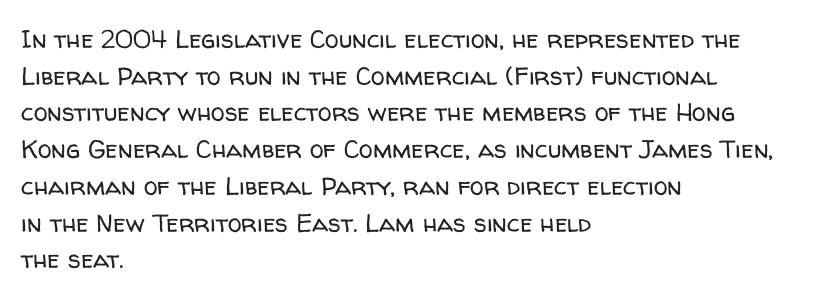
{"italic": "no", "bold": "no", "underline": "no", "align": "left", "line_spacing": "normal", "line_spacing_ratio": 1.47, "letter_spacing": "normal", "letter_spacing_em": 0.0, "glyph_px": 25}
